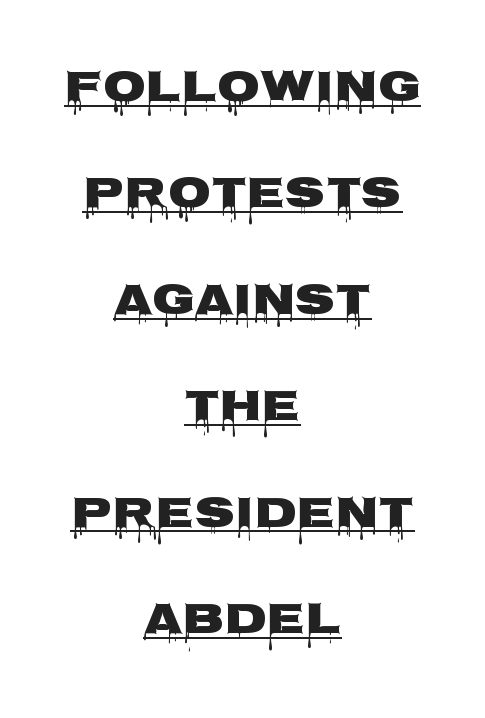
Note the varied advance widths — an 'i' is clearly narrower than an 'm'. Horizontal alignment here is central, giving a formal, balanced look. Spacing between characters is what you'd get straight out of the box. Does the weight exceed regular? Yes, all the way to bold. The block of text is sparse from top to bottom, with ample space between rows. Students, observe the line beneath the letters — that is underlining.
